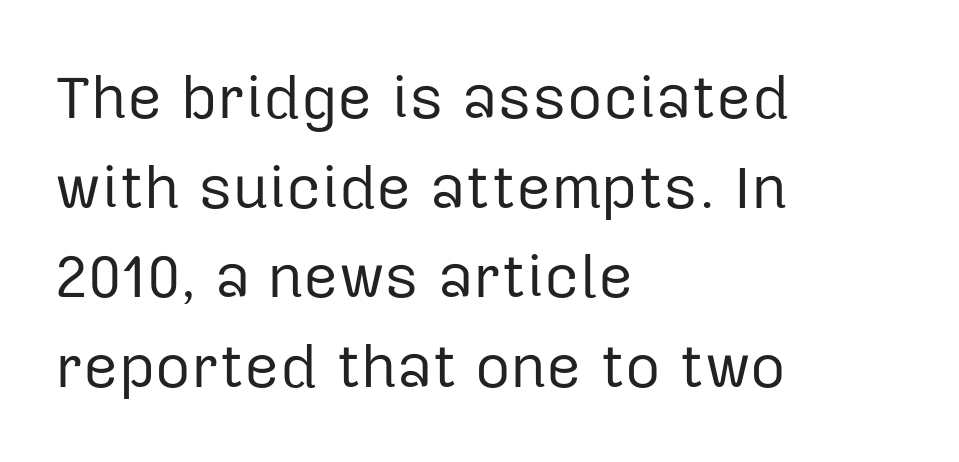
No italicization has been applied; the sample stays upright. Stroke thickness stays within the range of a standard reading face or lighter. I'd call this a sans setting — the letters go barefoot. Rule under the text: the space is simply empty.
